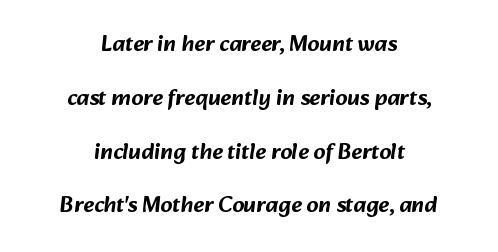
Q: Is the text underlined? A: No.
Q: How is the paragraph aligned? A: Centered.
Q: Is the spacing between letters normal or unusually wide? A: Normal.
Q: Is the spacing between lines tight, normal or loose? A: Loose.
